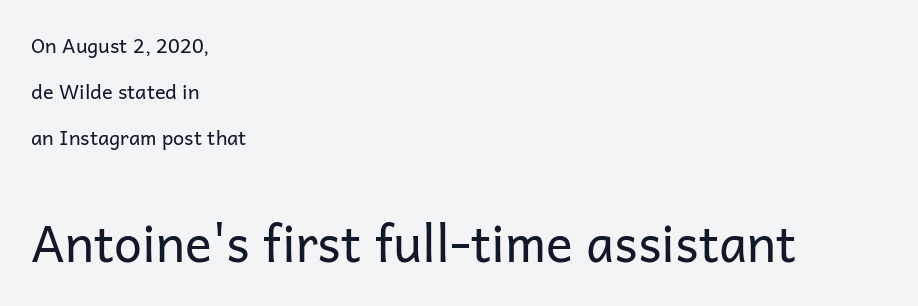
Q: Is the text bold? A: No.
Q: Is the text italic (slanted)? A: No, it is upright.
Q: Is the typeface a serif or a sans-serif typeface? A: Sans-serif.
Q: Is the text underlined? A: No.
Q: How is the paragraph aligned? A: Left-aligned.
Q: Is the spacing between letters normal or unusually wide? A: Normal.
Q: Is the spacing between lines tight, normal or loose? A: Loose.
Q: Which block of text is set in a larger size, the first (top) or the second (bottom)? A: The second (bottom) one.
Q: Width (condensed, normal, or wide)? A: Normal.
Q: Stroke contrast? A: Low.
Q: x-height? A: Medium.
Q: Monospaced? A: No.
